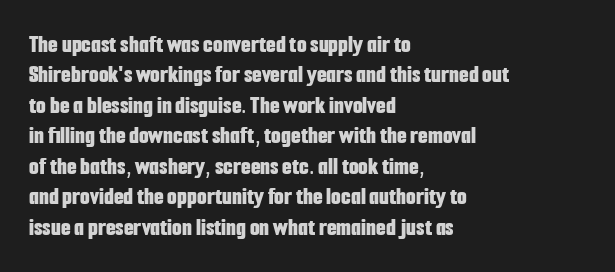
Each line starts at the same left margin while the right side varies. Words appear dense and cohesive because spacing is normal. What weight is shown? A full bold with thick strokes. Nope, not italic — everything's standing straight.
